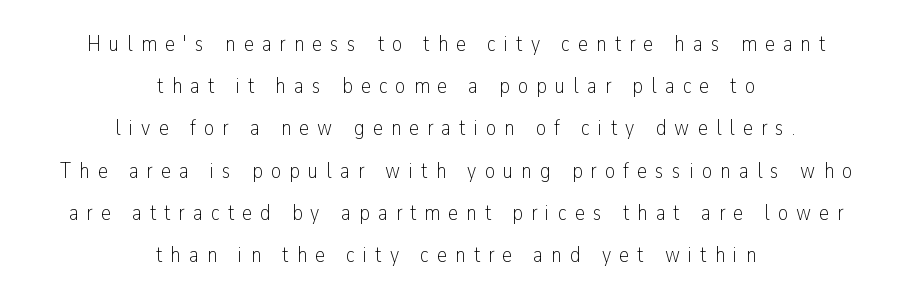
{"italic": "no", "bold": "no", "underline": "no", "align": "center", "line_spacing": "loose", "line_spacing_ratio": 1.92, "letter_spacing": "wide", "letter_spacing_em": 0.38, "glyph_px": 22}
